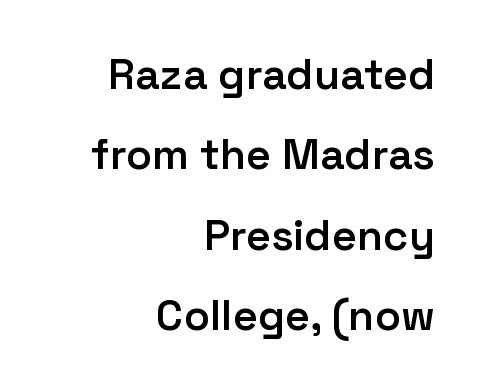
There is no visible air inserted between adjacent glyphs. The space beneath each line is pristine and unruled. Note the varied advance widths — an 'i' is clearly narrower than an 'm'. The face used here is a sans, in the tradition of grotesques and geometrics. This rendering uses right alignment, leaving the left contour irregular.
